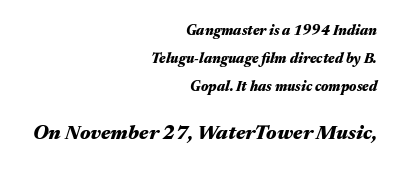
{"italic": "yes", "lean": "right", "slant_degrees": 17, "bold": "yes", "underline": "no", "align": "right", "line_spacing": "loose", "line_spacing_ratio": 2.0, "letter_spacing": "normal", "letter_spacing_em": 0.0, "larger_block": "second", "size_ratio": 1.43, "glyph_px": 20}
